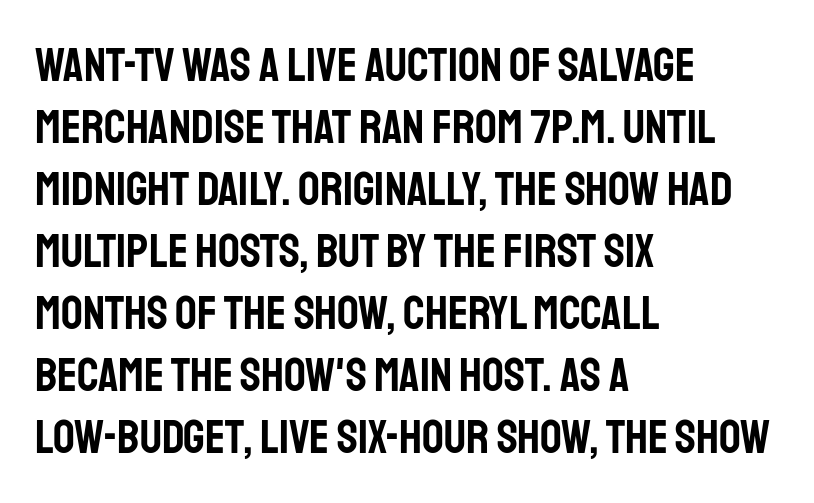
{"serif": "no", "italic": "no", "width": "condensed", "stroke_contrast": "low", "x_height": "large", "monospaced": "no", "underline": "no", "align": "left", "line_spacing": "normal", "line_spacing_ratio": 1.29, "letter_spacing": "normal", "letter_spacing_em": 0.0, "glyph_px": 48}
